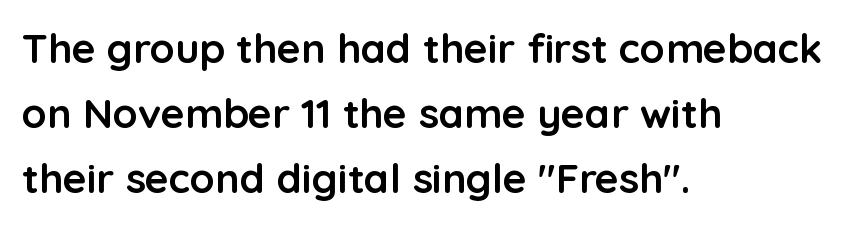
Character widths vary here, with narrow letters taking less room than wide ones. This rendering uses left alignment, leaving the right contour irregular. Just letters on the line, the space beneath them empty. Heft: maximum for text — a bold. The horizontal fit of the characters is conventional and even. Interline gaps are of average width in this sample.
